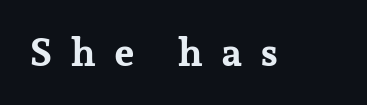
Notice how thick the strokes are: this is what a full bold looks like. Think of a printed novel: that variable character pitch is what you see here. Descender tails drop into unmarked territory. Substantial extra tracking has been applied to these lines. Does the type have serifs? Yes, each stem ends in a small foot. This is the regular roman posture of the typeface.
